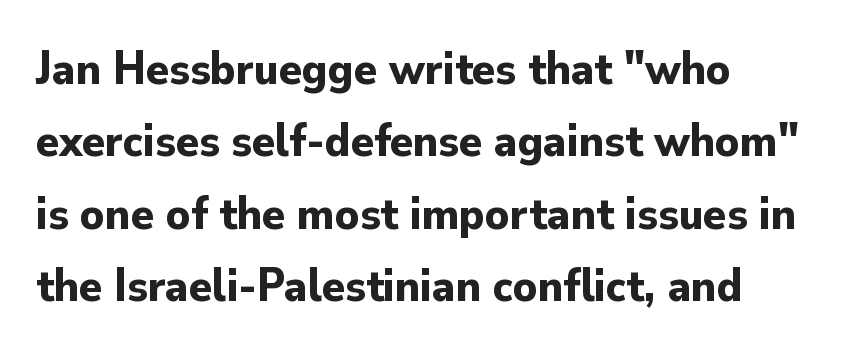
Q: Is the text bold? A: Yes.
Q: Is the text italic (slanted)? A: No, it is upright.
Q: Is the typeface a serif or a sans-serif typeface? A: Sans-serif.
Q: Is the text underlined? A: No.
Q: Is the spacing between letters normal or unusually wide? A: Normal.
Q: Is the spacing between lines tight, normal or loose? A: Normal.
Q: Width (condensed, normal, or wide)? A: Normal.
Q: Stroke contrast? A: Low.
Q: x-height? A: Small.
Q: Monospaced? A: No.
